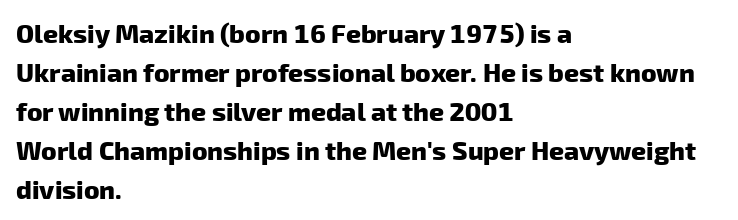
{"bold": "yes", "underline": "no", "align": "left", "line_spacing": "normal", "line_spacing_ratio": 1.5, "letter_spacing": "normal", "letter_spacing_em": 0.0, "glyph_px": 26}
